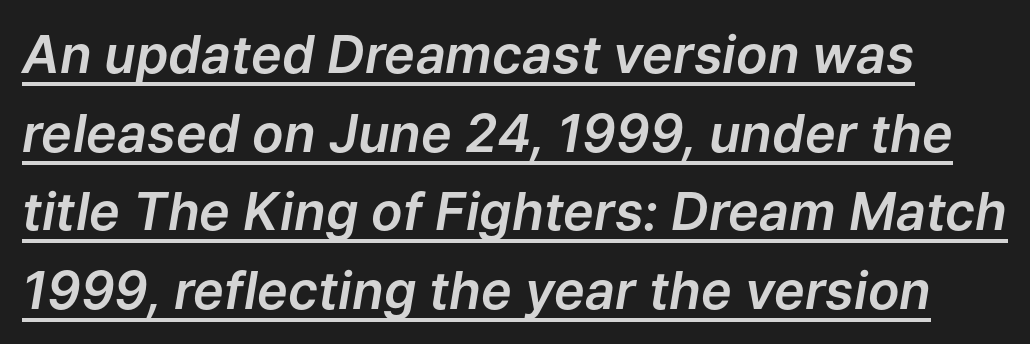
Is this a fixed-width face? No — the glyphs have proportional, varying widths. This sample uses an oblique cut, with every glyph tilted off the vertical. Characters follow at the spacing the type designer built in. Summary of vertical rhythm: regular, with standard interline spacing. A baseline rule has been typeset under these characters.
